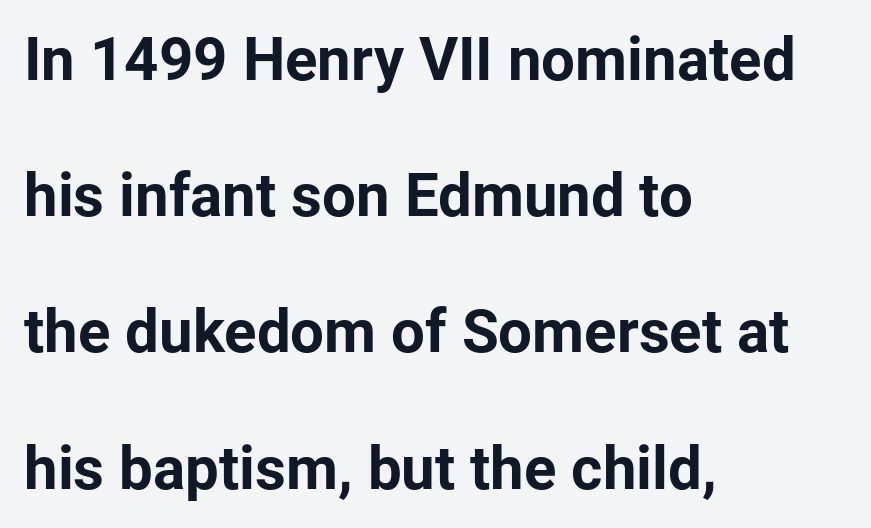
The image shows 60 px bold sans-serif type, upright; set left-aligned, loose line spacing (2.27x), normal letter spacing, not underlined; low stroke contrast and a medium x-height.
